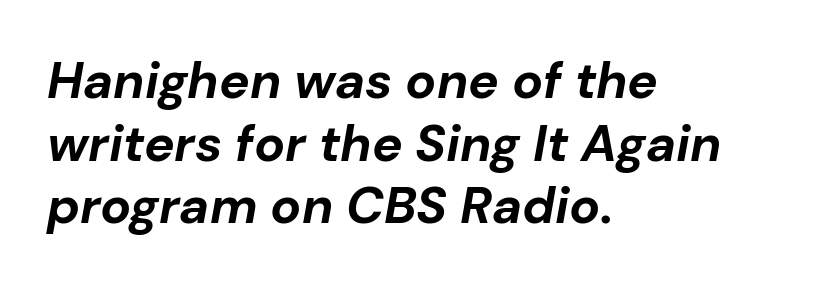
The image shows 51 px bold type, italic (leaning right); set left-aligned, line spacing 1.23x, normal letter spacing, not underlined; low stroke contrast and a medium x-height.
